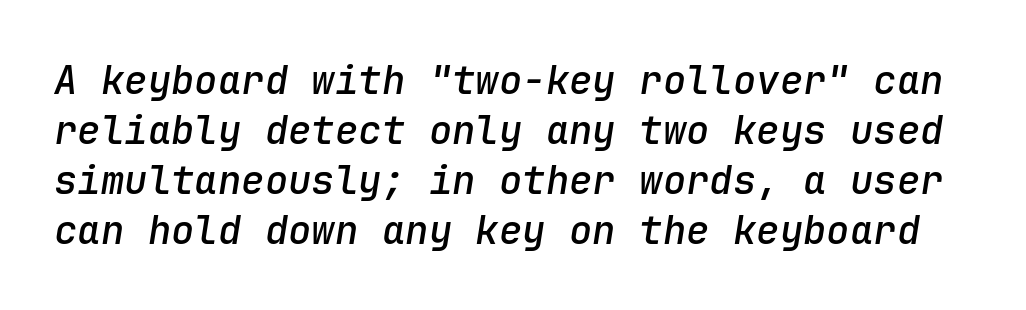
The image shows 39 px semibold type, italic (leaning right), monospaced; set normal line spacing (1.28x), normal letter spacing, not underlined; low stroke contrast and a medium x-height.
